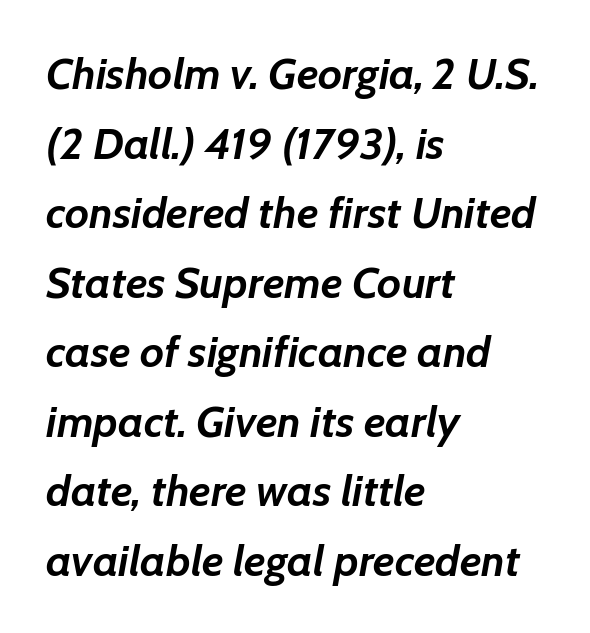
Style check: oblique. The gaps between neighbouring characters are ordinary and unremarkable. The passage shown is typed in a proportional face where columns would drift. Set as a true bold cut, around the 700 mark.
